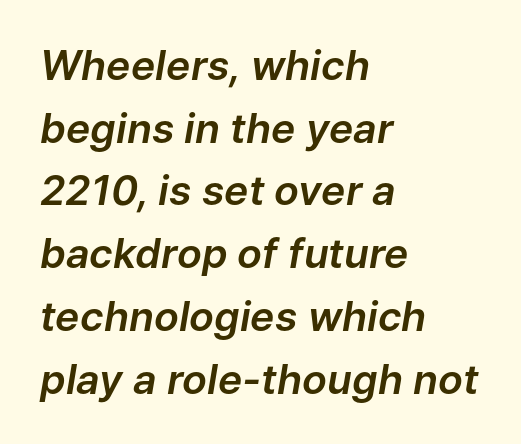
The image shows 41 px text type, italic (leaning right); set left-aligned, normal line spacing (1.53x), normal letter spacing, not underlined; low stroke contrast and a medium x-height.
